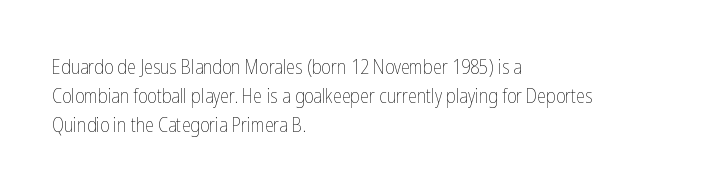
Vertical strokes here are truly vertical. The typesetting does not lean heavy: it is not bold. These lines keep a tight, regular rhythm from letter to letter. Anything drawn beneath the words? Only blank space. The designer left line spacing at the default. Caption: multi-line text, flush left, ragged right.
